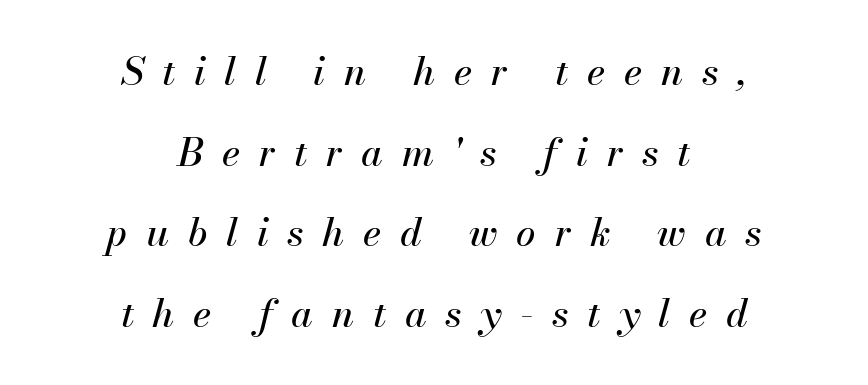
{"italic": "yes", "lean": "right", "slant_degrees": 13, "width": "normal", "stroke_contrast": "medium", "x_height": "small", "monospaced": "no", "underline": "no", "align": "center", "line_spacing": "loose", "line_spacing_ratio": 2.07, "letter_spacing": "wide", "letter_spacing_em": 0.48, "glyph_px": 39}
